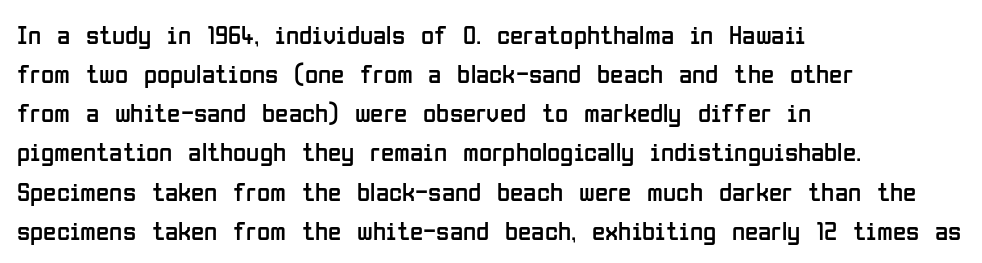
{"italic": "no", "bold": "no", "underline": "no", "align": "left", "line_spacing": "normal", "line_spacing_ratio": 1.45, "letter_spacing": "normal", "letter_spacing_em": 0.0, "glyph_px": 27}
